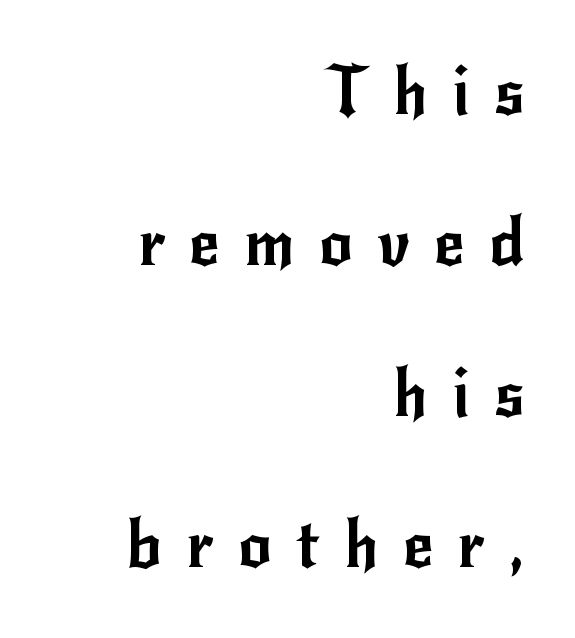
In terms of letterform style, serifs are entirely absent. Each line ends at the same right margin while the left side varies. The passage shown has open, widely tracked lettering throughout. Quick note: underline off. Vertically, the passage feels expansive, rows floating well apart. If you drew a line through each stem, it would be perfectly vertical.
